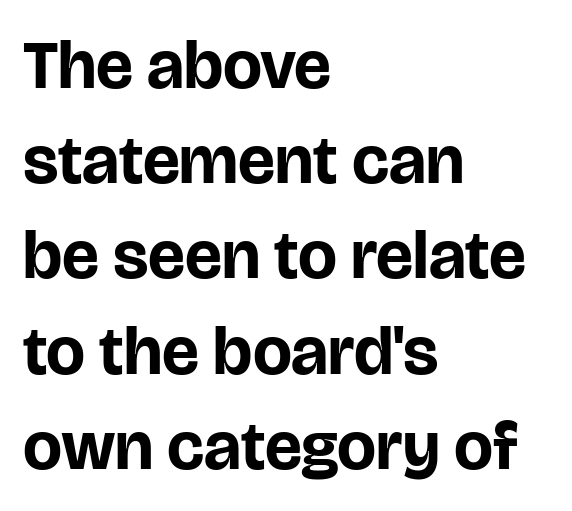
Q: Is the text bold? A: Yes.
Q: Is the text italic (slanted)? A: No, it is upright.
Q: Is the typeface a serif or a sans-serif typeface? A: Sans-serif.
Q: Is the text underlined? A: No.
Q: How is the paragraph aligned? A: Left-aligned.
Q: Is the spacing between letters normal or unusually wide? A: Normal.
Q: Is the spacing between lines tight, normal or loose? A: Normal.
Q: Width (condensed, normal, or wide)? A: Normal.
Q: Stroke contrast? A: Low.
Q: x-height? A: Large.
Q: Monospaced? A: No.
